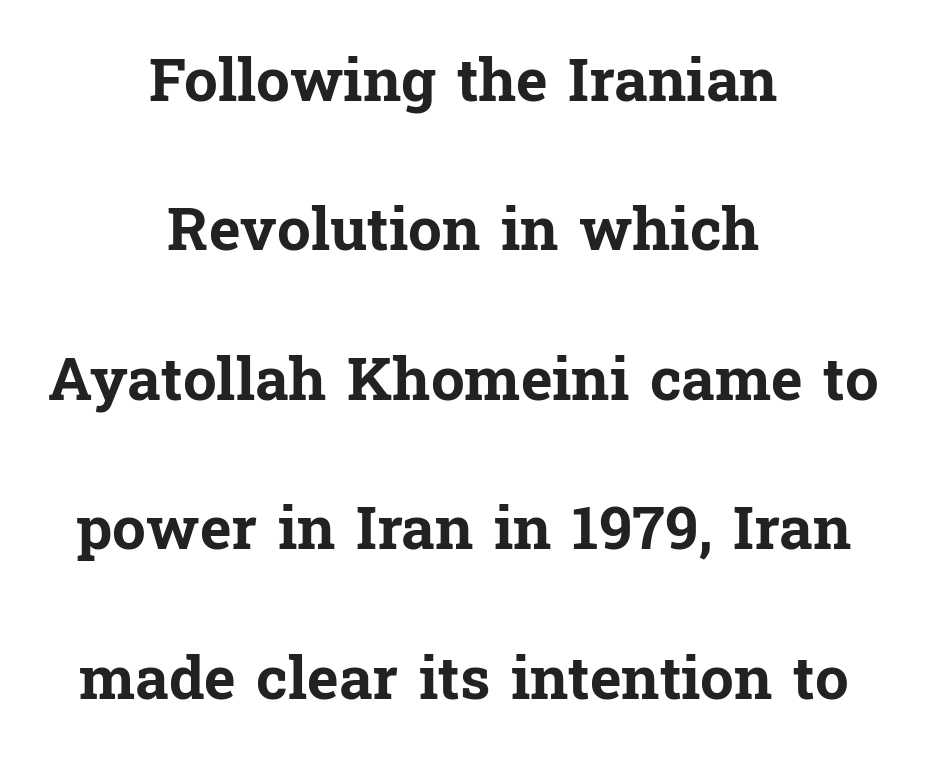
{"serif": "yes", "italic": "no", "bold": "yes", "weight": "bold", "width": "normal", "stroke_contrast": "low", "x_height": "medium", "monospaced": "no", "underline": "no", "align": "center", "line_spacing": "loose", "line_spacing_ratio": 2.49, "letter_spacing": "normal", "letter_spacing_em": 0.0, "glyph_px": 60}
